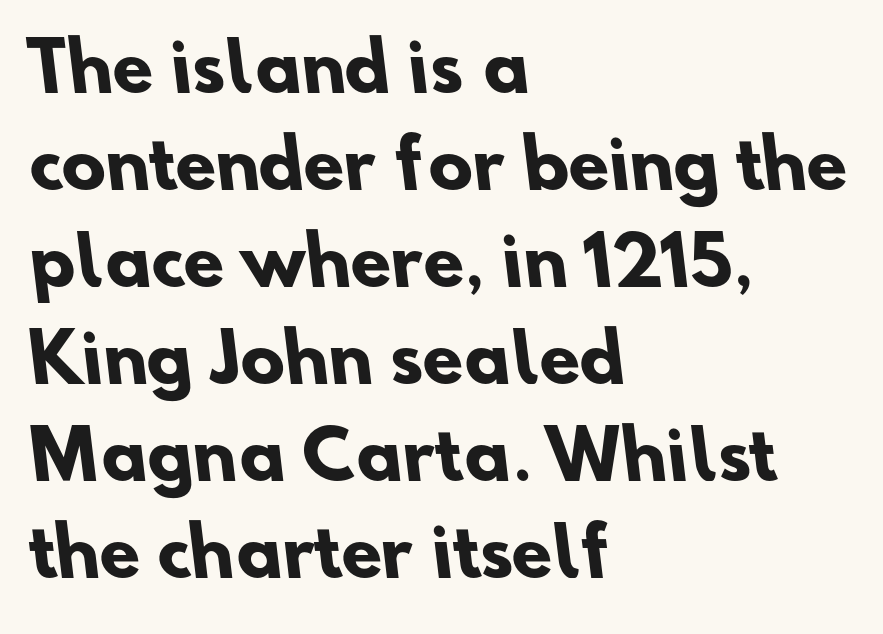
The image shows 66 px heavy sans-serif type; set left-aligned, normal line spacing (1.47x), normal letter spacing, not underlined; low stroke contrast and a small x-height.
